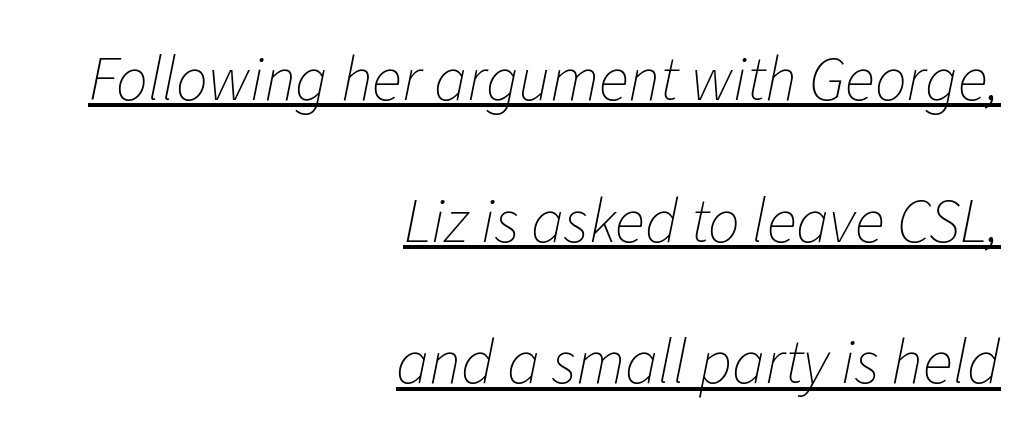
{"italic": "yes", "lean": "right", "slant_degrees": 11, "bold": "no", "weight": "thin", "width": "normal", "stroke_contrast": "low", "x_height": "medium", "monospaced": "no", "underline": "yes", "align": "right", "line_spacing": "loose", "line_spacing_ratio": 2.25, "letter_spacing": "normal", "letter_spacing_em": 0.0, "glyph_px": 63}
